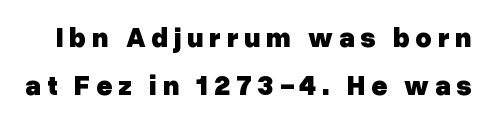
The image shows 28 px heavy sans-serif type, upright; set line spacing 1.73x, unusually wide letter spacing (+0.2 em), not underlined; low stroke contrast and a medium x-height.
